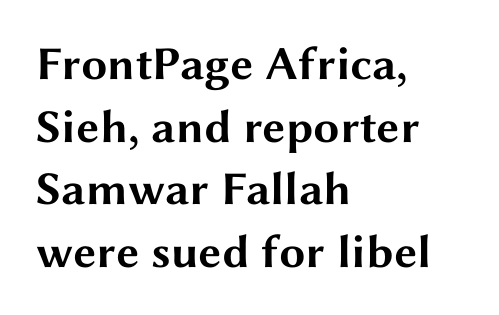
Q: Is the text bold? A: Yes.
Q: Is the text italic (slanted)? A: No, it is upright.
Q: Is the typeface a serif or a sans-serif typeface? A: Sans-serif.
Q: Is the text underlined? A: No.
Q: How is the paragraph aligned? A: Left-aligned.
Q: Is the spacing between letters normal or unusually wide? A: Normal.
Q: Is the spacing between lines tight, normal or loose? A: Normal.
Q: Width (condensed, normal, or wide)? A: Wide.
Q: Stroke contrast? A: Medium.
Q: x-height? A: Medium.
Q: Monospaced? A: No.
